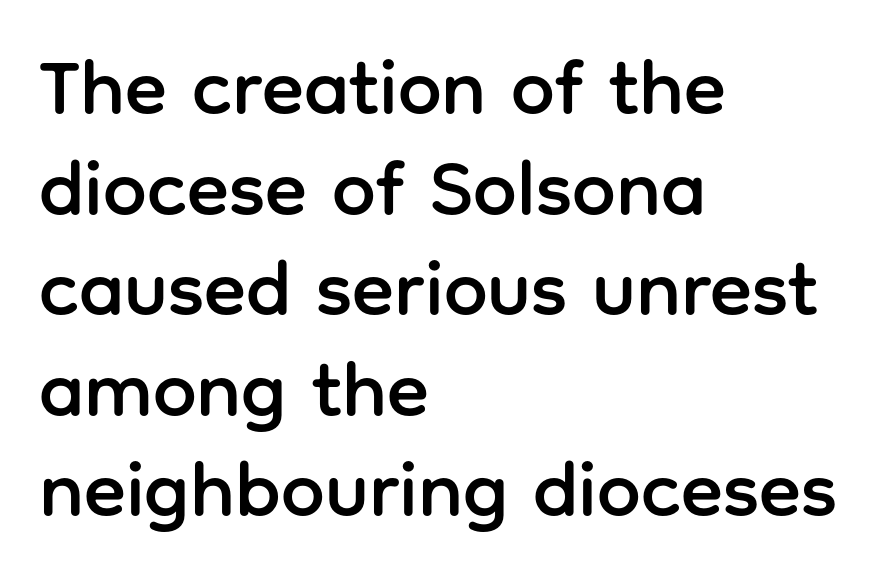
The rendering uses natural spacing where letterforms have individual widths. This sample is left-justified, so line endings fall wherever the words run out. The lines sit at an ordinary, default distance from one another. Default kerning and tracking; the words read as compact shapes. The font's upright variant was chosen for this text.
